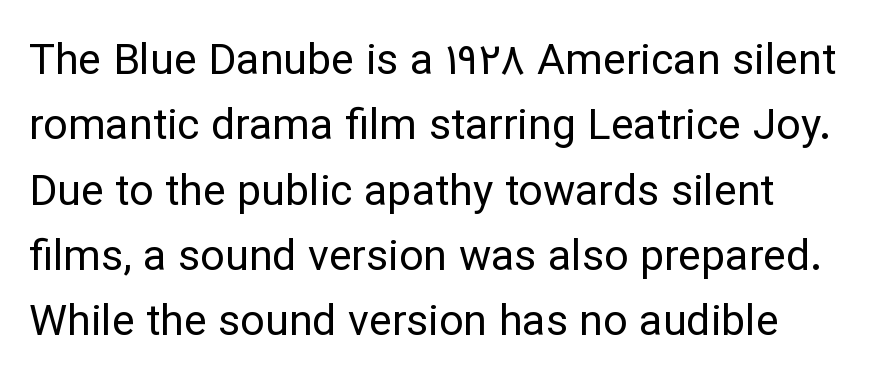
The weight tops out at a normal text grade. I'd call this a sans setting — the letters go barefoot. Compared with typical paragraphs, the rows here are spaced about the same. A roman cut, with each character standing at attention.
